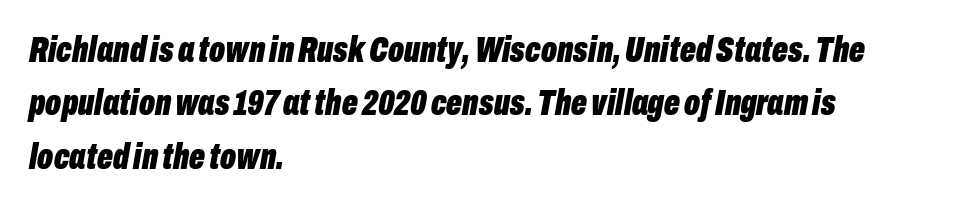
{"italic": "yes", "lean": "right", "slant_degrees": 10, "bold": "yes", "weight": "bold", "width": "condensed", "stroke_contrast": "low", "x_height": "medium", "monospaced": "no", "underline": "no", "align": "left", "line_spacing": "normal", "line_spacing_ratio": 1.44, "letter_spacing": "normal", "letter_spacing_em": 0.0, "glyph_px": 37}
